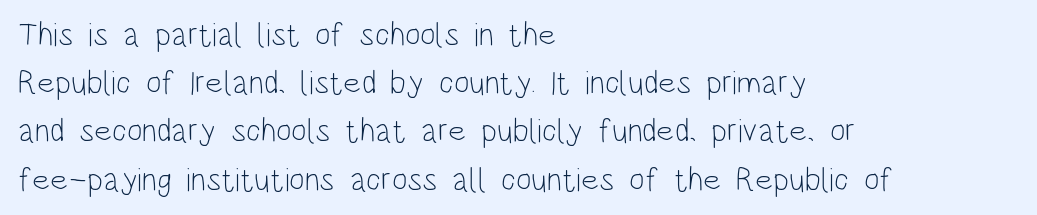
Q: Is the text bold? A: No.
Q: Is the text italic (slanted)? A: No, it is upright.
Q: Is the typeface a serif or a sans-serif typeface? A: Sans-serif.
Q: Is the text underlined? A: No.
Q: How is the paragraph aligned? A: Left-aligned.
Q: Is the spacing between letters normal or unusually wide? A: Normal.
Q: Is the spacing between lines tight, normal or loose? A: Normal.
Q: Width (condensed, normal, or wide)? A: Condensed.
Q: Stroke contrast? A: Low.
Q: x-height? A: Large.
Q: Monospaced? A: No.
